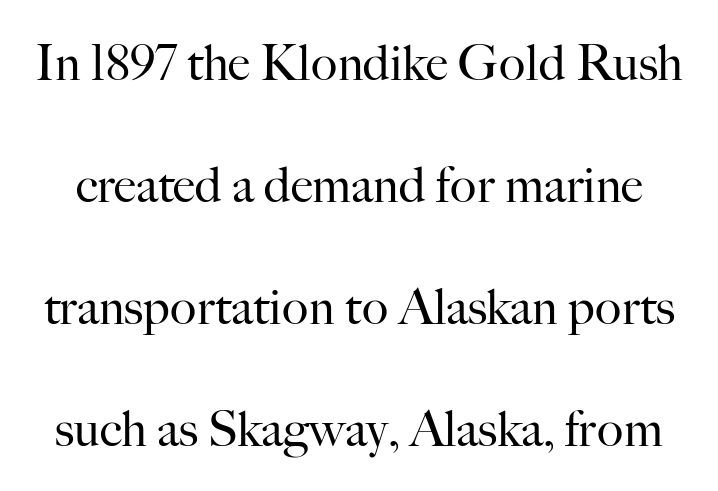
Q: Is the text bold? A: No.
Q: Is the text italic (slanted)? A: No, it is upright.
Q: Is the typeface a serif or a sans-serif typeface? A: Serif.
Q: Is the text underlined? A: No.
Q: Is the spacing between letters normal or unusually wide? A: Normal.
Q: Is the spacing between lines tight, normal or loose? A: Loose.
Q: Width (condensed, normal, or wide)? A: Normal.
Q: Stroke contrast? A: High.
Q: x-height? A: Small.
Q: Monospaced? A: No.
